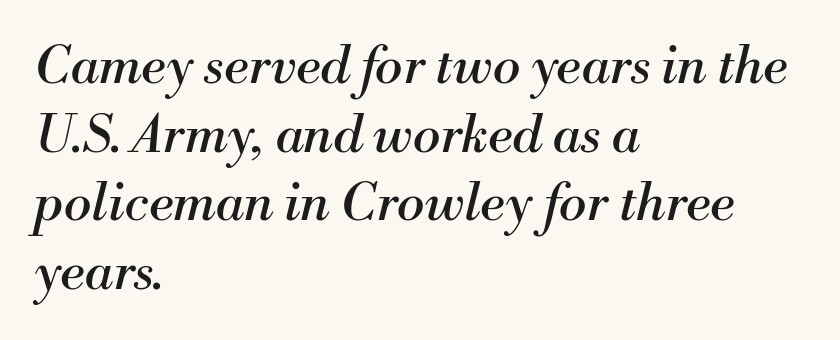
{"serif": "yes", "italic": "yes", "lean": "right", "slant_degrees": 13, "bold": "no", "weight": "regular", "width": "normal", "stroke_contrast": "medium", "x_height": "small", "monospaced": "no", "underline": "no", "align": "left", "line_spacing": "normal", "line_spacing_ratio": 1.32, "letter_spacing": "normal", "letter_spacing_em": 0.0, "glyph_px": 52}
